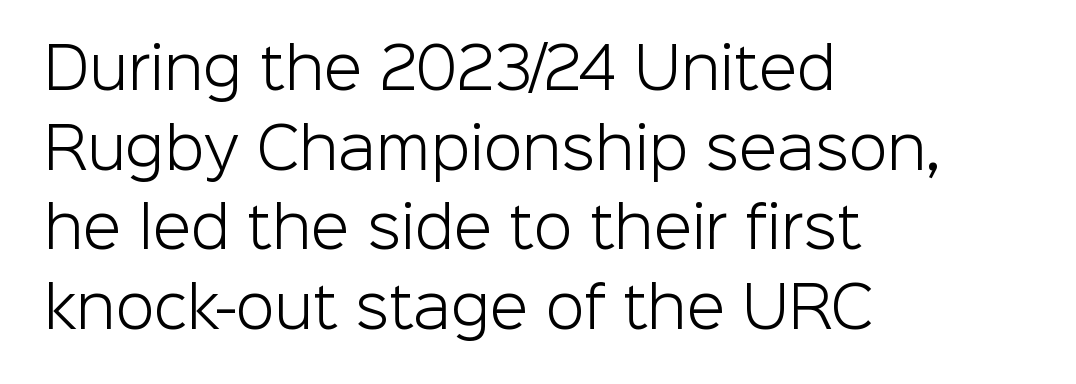
Q: Is the text bold? A: No.
Q: Is the text italic (slanted)? A: No, it is upright.
Q: Is the typeface a serif or a sans-serif typeface? A: Sans-serif.
Q: Is the text underlined? A: No.
Q: How is the paragraph aligned? A: Left-aligned.
Q: Is the spacing between letters normal or unusually wide? A: Normal.
Q: Is the spacing between lines tight, normal or loose? A: Normal.
Q: Width (condensed, normal, or wide)? A: Normal.
Q: Stroke contrast? A: Low.
Q: x-height? A: Medium.
Q: Monospaced? A: No.
